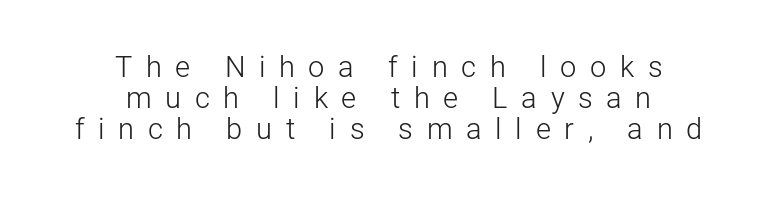
The image shows 29 px light sans-serif type, upright; set centered, tight line spacing (1.07x), unusually wide letter spacing (+0.47 em), not underlined; low stroke contrast and a medium x-height.
